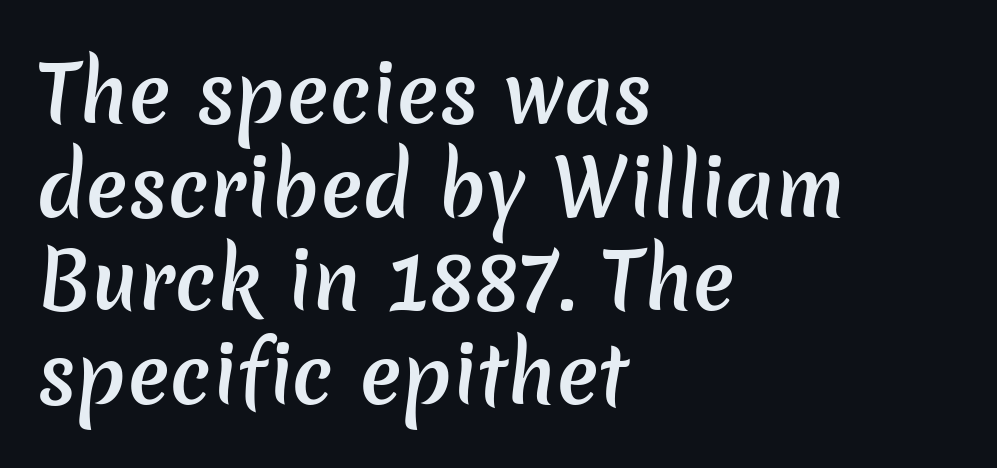
The image shows 78 px semibold sans-serif type; set left-aligned, line spacing 1.2x, normal letter spacing, not underlined; low stroke contrast and a medium x-height.
